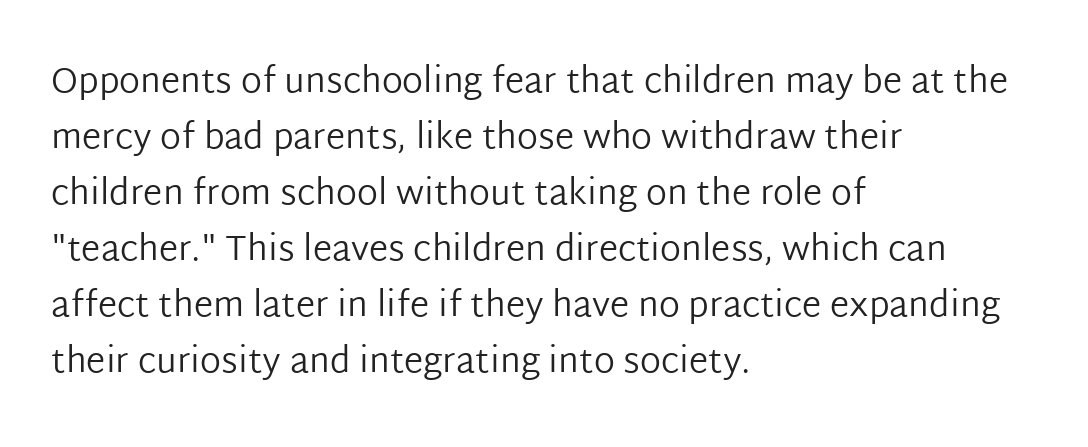
Q: Is the text bold? A: No.
Q: Is the text italic (slanted)? A: No, it is upright.
Q: Is the typeface a serif or a sans-serif typeface? A: Sans-serif.
Q: Is the text underlined? A: No.
Q: How is the paragraph aligned? A: Left-aligned.
Q: Is the spacing between letters normal or unusually wide? A: Normal.
Q: Is the spacing between lines tight, normal or loose? A: Normal.
Q: Width (condensed, normal, or wide)? A: Normal.
Q: Stroke contrast? A: Low.
Q: x-height? A: Medium.
Q: Monospaced? A: No.
